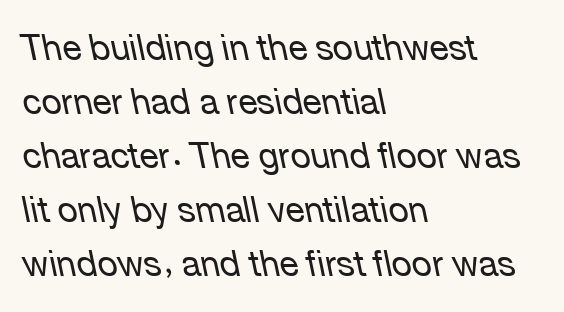
{"italic": "yes", "lean": "left", "slant_degrees": 12, "bold": "no", "weight": "regular", "width": "normal", "stroke_contrast": "low", "x_height": "medium", "monospaced": "no", "underline": "no", "align": "left", "line_spacing": "normal", "line_spacing_ratio": 1.54, "letter_spacing": "normal", "letter_spacing_em": 0.0, "glyph_px": 35}
